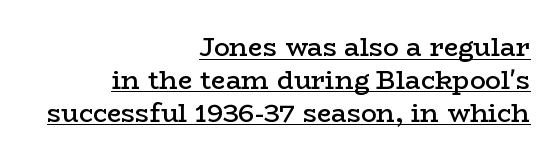
Q: Is the text bold? A: Semi-bold.
Q: Is the text italic (slanted)? A: No, it is upright.
Q: Is the text underlined? A: Yes.
Q: How is the paragraph aligned? A: Right-aligned.
Q: Is the spacing between letters normal or unusually wide? A: Normal.
Q: Is the spacing between lines tight, normal or loose? A: Normal.
